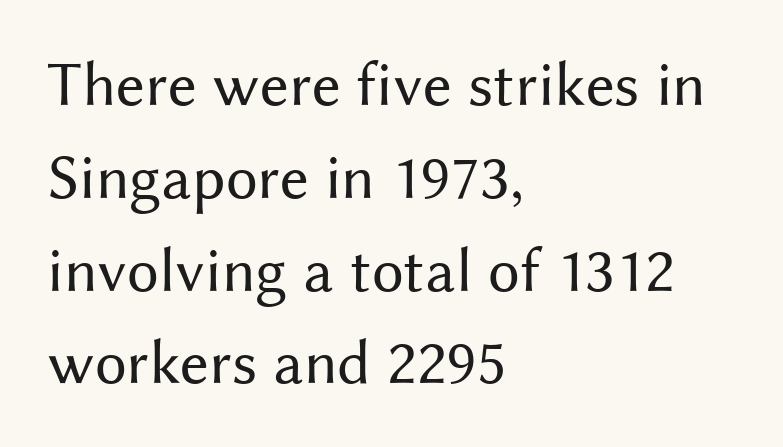
Q: Is the text bold? A: No.
Q: Is the text italic (slanted)? A: No, it is upright.
Q: Is the typeface a serif or a sans-serif typeface? A: Sans-serif.
Q: Is the text underlined? A: No.
Q: How is the paragraph aligned? A: Left-aligned.
Q: Is the spacing between letters normal or unusually wide? A: Normal.
Q: Is the spacing between lines tight, normal or loose? A: Normal.
Q: Width (condensed, normal, or wide)? A: Normal.
Q: Stroke contrast? A: Medium.
Q: x-height? A: Medium.
Q: Monospaced? A: No.
